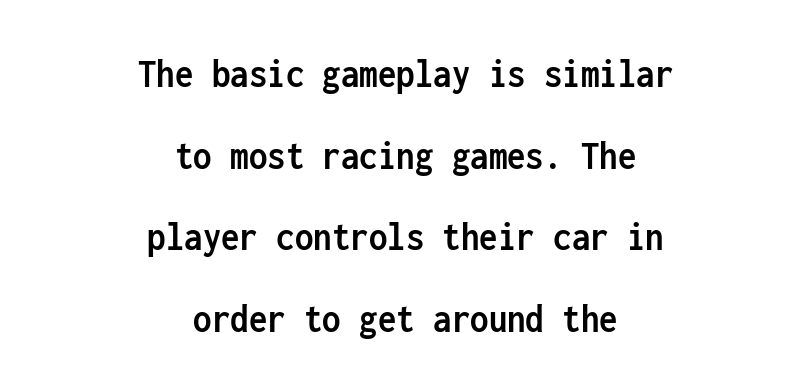
{"serif": "no", "italic": "no", "bold": "yes", "weight": "semibold", "width": "condensed", "stroke_contrast": "low", "x_height": "medium", "monospaced": "yes", "underline": "no", "align": "center", "line_spacing": "loose", "line_spacing_ratio": 1.99, "letter_spacing": "normal", "letter_spacing_em": 0.0, "glyph_px": 41}
